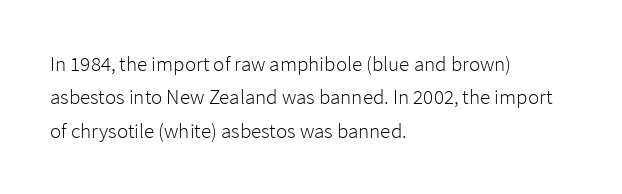
The image shows 21 px text type, upright; set left-aligned, normal line spacing (1.59x), normal letter spacing, not underlined.
